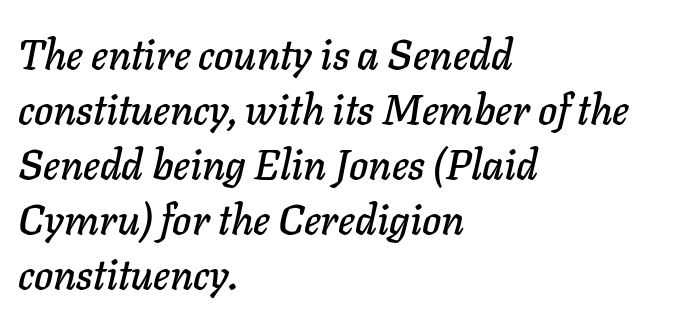
Varying glyph widths throughout — classic text-font behaviour. The string is rendered with underlining switched off. The ragged edge is on the right, which tells us the setting is flush left. Vertical spacing — default. The horizontal fit of the characters is conventional and even.
